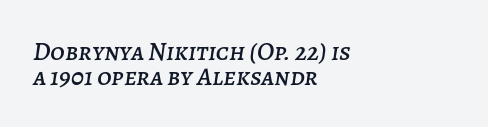
Reading down the block, your eye returns to a fixed left position each line. The line-height multiplier appears low, near solid setting. The horizontal fit of the characters is conventional and even. Posture: slanted. The zone under the glyphs is completely vacant.
